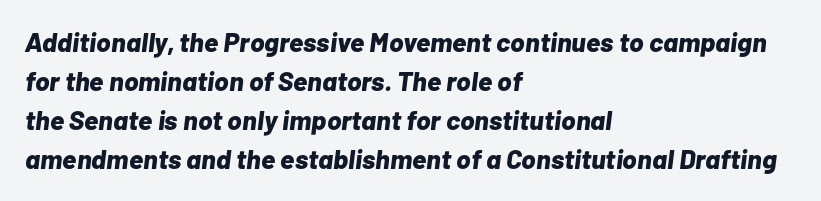
{"italic": "yes", "lean": "right", "slant_degrees": 7, "bold": "yes", "underline": "no", "align": "left", "line_spacing": "normal", "line_spacing_ratio": 1.45, "letter_spacing": "normal", "letter_spacing_em": 0.0, "glyph_px": 27}
